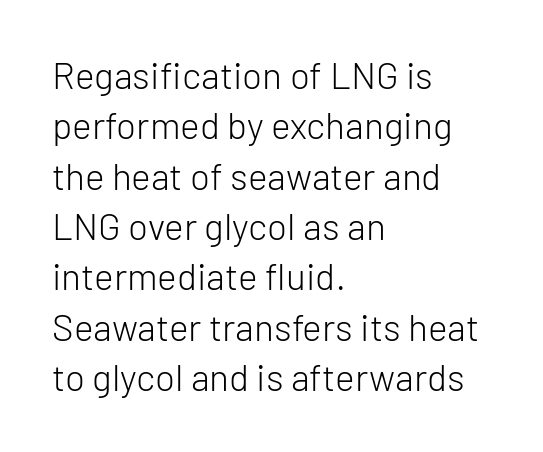
Q: Is the text bold? A: No.
Q: Is the text italic (slanted)? A: No, it is upright.
Q: Is the typeface a serif or a sans-serif typeface? A: Sans-serif.
Q: Is the text underlined? A: No.
Q: How is the paragraph aligned? A: Left-aligned.
Q: Is the spacing between letters normal or unusually wide? A: Normal.
Q: Is the spacing between lines tight, normal or loose? A: Normal.
Q: Width (condensed, normal, or wide)? A: Normal.
Q: Stroke contrast? A: Low.
Q: x-height? A: Medium.
Q: Monospaced? A: No.
